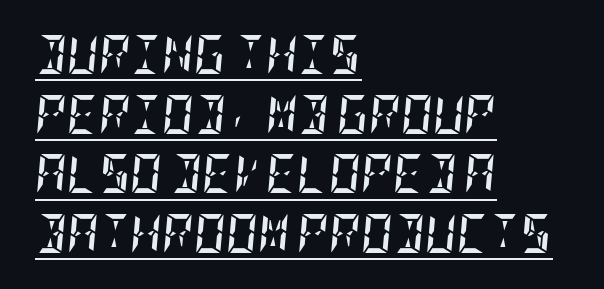
Underlined type. Is the letter spacing exaggerated? No — it looks like the ordinary default. An italicized treatment has been applied to the whole sample. If you drew a ruler down the left edge, every line would touch it. Compared with typical paragraphs, the rows here are spaced about the same.
